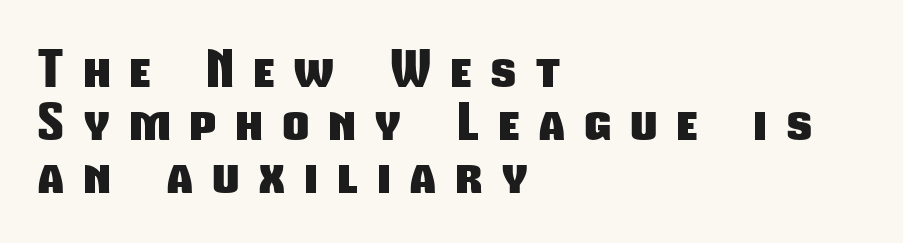
{"serif": "no", "bold": "yes", "weight": "heavy", "width": "condensed", "stroke_contrast": "low", "x_height": "medium", "monospaced": "no", "underline": "no", "align": "left", "line_spacing": "tight", "line_spacing_ratio": 1.06, "letter_spacing": "wide", "letter_spacing_em": 0.41, "glyph_px": 50}
